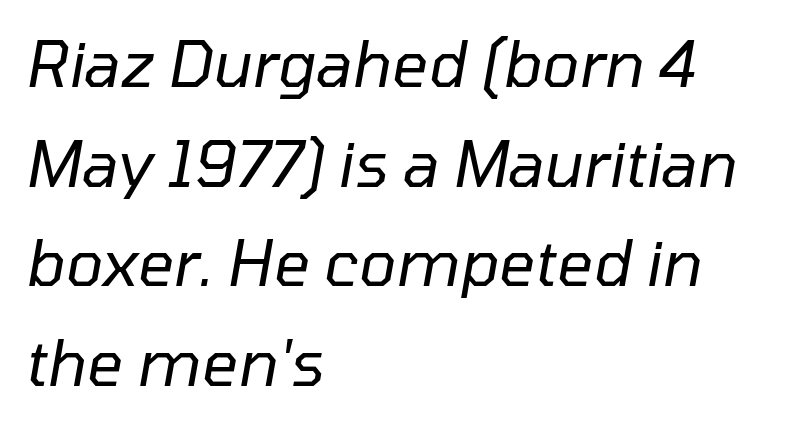
The image shows 63 px regular-weight type, italic (leaning right); set left-aligned, normal line spacing (1.58x), normal letter spacing, not underlined; low stroke contrast and a medium x-height.
